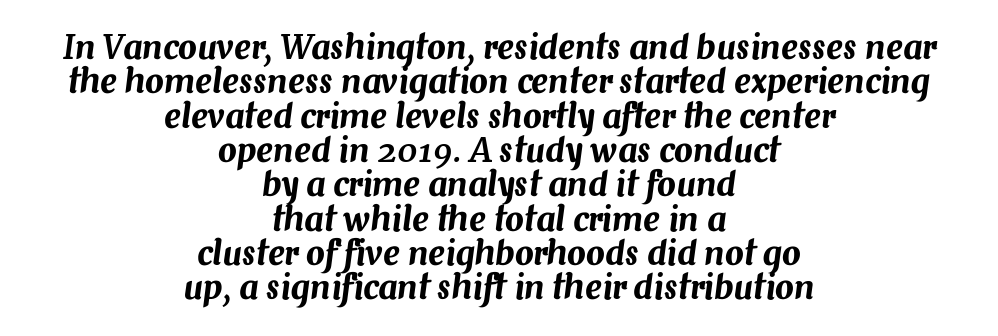
Spacing verdict: proportional, widths tailored to each character. These lines stack symmetrically, like a column narrowing and widening about its center. Horizontal bands of white between lines are thin slivers. The font's italic variant was chosen for this text. Words appear dense and cohesive because spacing is normal.
